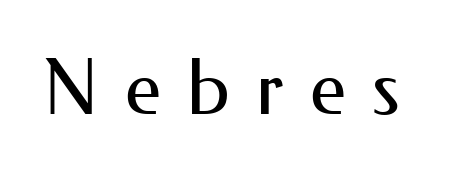
The image shows 77 px regular-weight sans-serif type, upright; set unusually wide letter spacing (+0.34 em), not underlined; medium stroke contrast and a small x-height.
